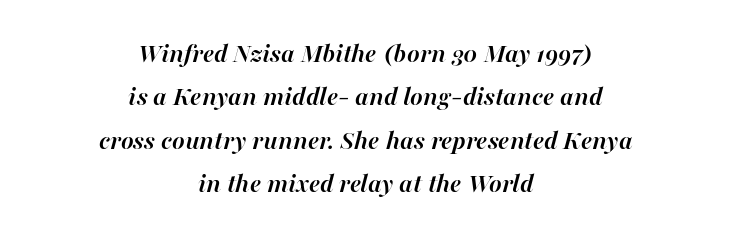
The image shows 27 px bold type, italic (leaning right); set centered, normal line spacing (1.61x), normal letter spacing, not underlined.
